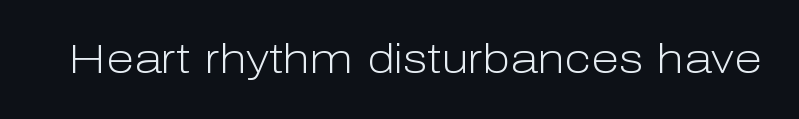
The image shows 41 px light sans-serif type, upright; set normal letter spacing, not underlined; low stroke contrast and a medium x-height.
